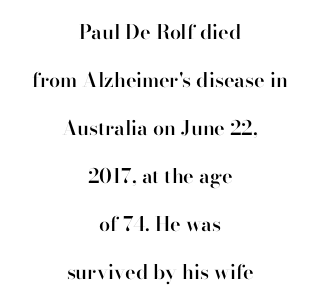
The image shows 20 px text type, upright; set centered, loose line spacing (2.4x), normal letter spacing, not underlined.
